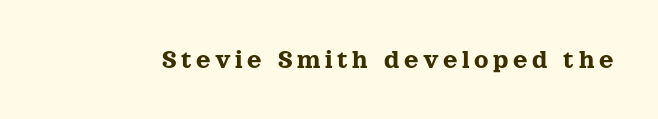
{"serif": "yes", "italic": "no", "width": "normal", "x_height": "medium", "monospaced": "no", "underline": "no", "glyph_px": 28}
